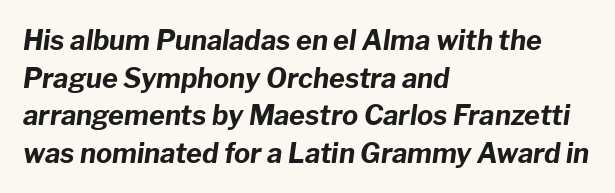
{"italic": "yes", "lean": "right", "slant_degrees": 8, "bold": "yes", "underline": "no", "align": "left", "line_spacing": "normal", "line_spacing_ratio": 1.39, "letter_spacing": "normal", "letter_spacing_em": 0.0, "glyph_px": 27}
